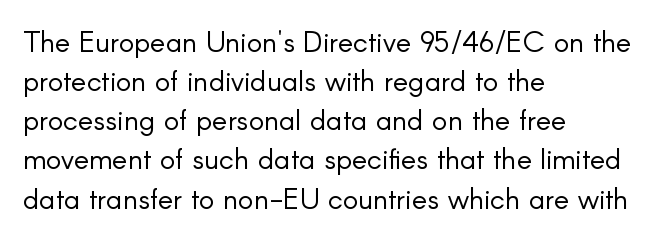
Q: Is the text bold? A: No.
Q: Is the text italic (slanted)? A: No, it is upright.
Q: Is the typeface a serif or a sans-serif typeface? A: Sans-serif.
Q: Is the text underlined? A: No.
Q: How is the paragraph aligned? A: Left-aligned.
Q: Is the spacing between letters normal or unusually wide? A: Normal.
Q: Is the spacing between lines tight, normal or loose? A: Normal.
Q: Width (condensed, normal, or wide)? A: Normal.
Q: Stroke contrast? A: Low.
Q: x-height? A: Small.
Q: Monospaced? A: No.
